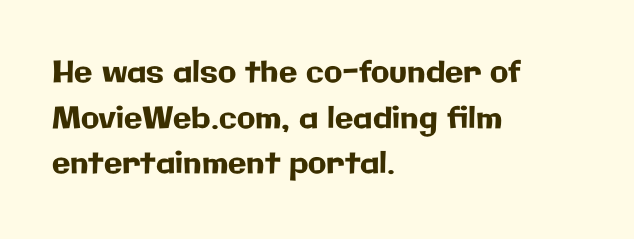
The image shows 30 px sans-serif type, upright; set left-aligned, normal line spacing (1.52x), normal letter spacing, not underlined; low stroke contrast and a medium x-height.
